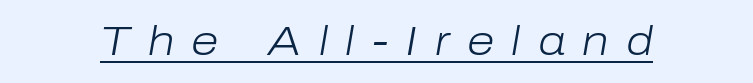
Q: Is the text bold? A: No.
Q: Is the text italic (slanted)? A: Yes, it leans right by about 10 degrees.
Q: Is the text underlined? A: Yes.
Q: Is the spacing between letters normal or unusually wide? A: Unusually wide.
Q: Width (condensed, normal, or wide)? A: Normal.
Q: Stroke contrast? A: Low.
Q: x-height? A: Medium.
Q: Monospaced? A: No.
